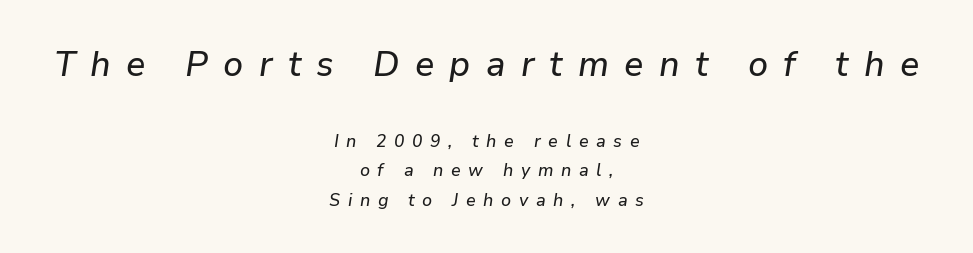
{"italic": "yes", "lean": "right", "slant_degrees": 9, "width": "normal", "stroke_contrast": "low", "x_height": "medium", "monospaced": "no", "underline": "no", "align": "center", "line_spacing": "normal", "line_spacing_ratio": 1.66, "letter_spacing": "wide", "letter_spacing_em": 0.42, "larger_block": "first", "size_ratio": 2.0, "glyph_px": 36}
